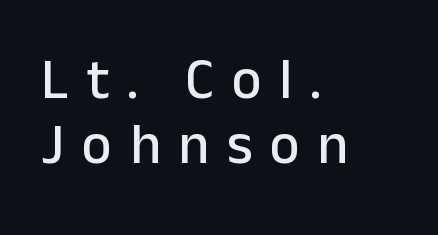
The image shows 57 px sans-serif type, upright; set left-aligned, tight line spacing (1.14x), unusually wide letter spacing (+0.31 em), not underlined; low stroke contrast and a medium x-height.
